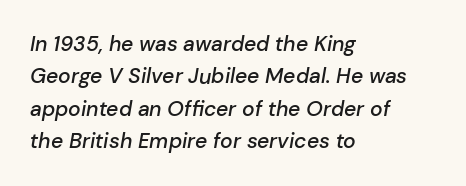
The image shows 21 px text type, italic (leaning right); set left-aligned, normal line spacing (1.54x), normal letter spacing, not underlined.
